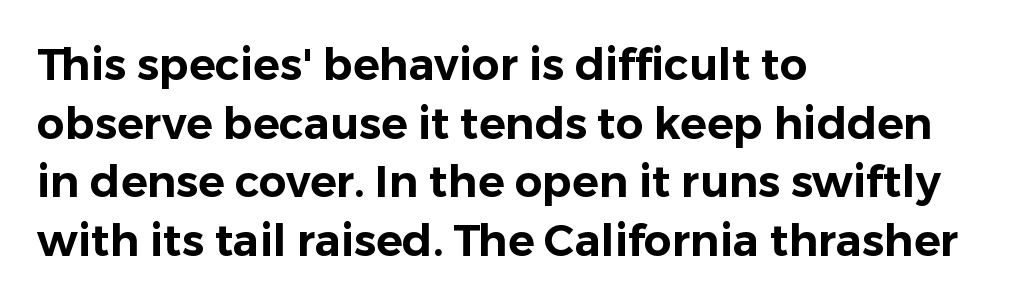
The typography opts for an upright posture over an oblique one. Visually the block forms a straight wall on the left and a jagged coastline on the right. Each word holds together tightly as a unit, with standard inter-letter gaps. A typesetter would label this face a sans.
